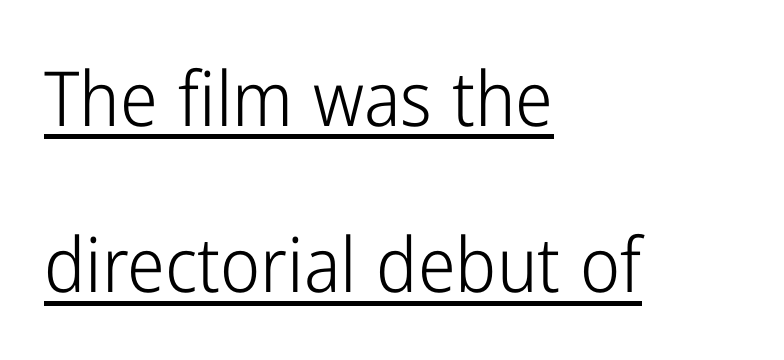
Q: Is the text bold? A: No.
Q: Is the text italic (slanted)? A: No, it is upright.
Q: Is the typeface a serif or a sans-serif typeface? A: Sans-serif.
Q: Is the text underlined? A: Yes.
Q: How is the paragraph aligned? A: Left-aligned.
Q: Is the spacing between letters normal or unusually wide? A: Normal.
Q: Is the spacing between lines tight, normal or loose? A: Loose.
Q: Width (condensed, normal, or wide)? A: Condensed.
Q: Stroke contrast? A: Low.
Q: x-height? A: Medium.
Q: Monospaced? A: No.
